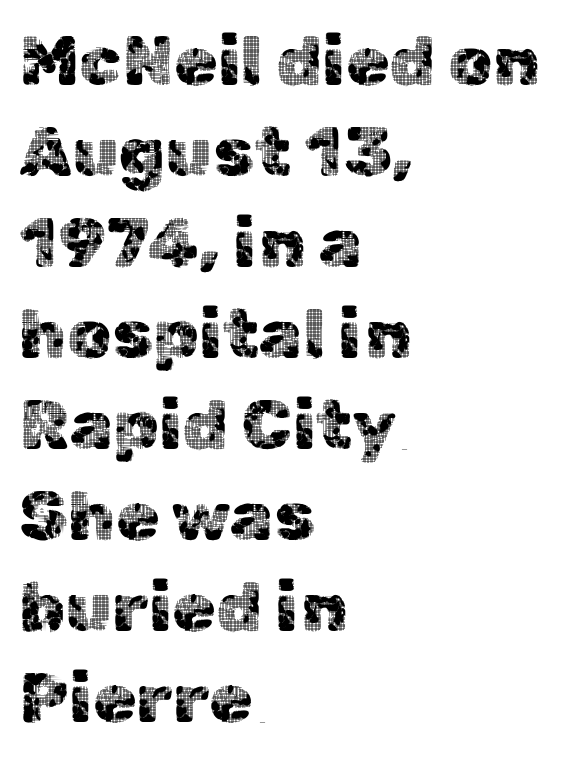
Q: Is the text italic (slanted)? A: No, it is upright.
Q: Is the typeface a serif or a sans-serif typeface? A: Sans-serif.
Q: Is the text underlined? A: No.
Q: How is the paragraph aligned? A: Left-aligned.
Q: Is the spacing between letters normal or unusually wide? A: Normal.
Q: Is the spacing between lines tight, normal or loose? A: Normal.
Q: Width (condensed, normal, or wide)? A: Normal.
Q: x-height? A: Medium.
Q: Monospaced? A: No.
